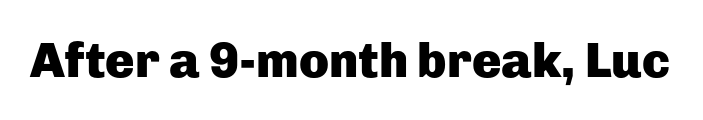
Q: Is the text bold? A: Yes.
Q: Is the text italic (slanted)? A: No, it is upright.
Q: Is the typeface a serif or a sans-serif typeface? A: Sans-serif.
Q: Is the text underlined? A: No.
Q: Is the spacing between letters normal or unusually wide? A: Normal.
Q: Width (condensed, normal, or wide)? A: Normal.
Q: Stroke contrast? A: Low.
Q: x-height? A: Medium.
Q: Monospaced? A: No.
